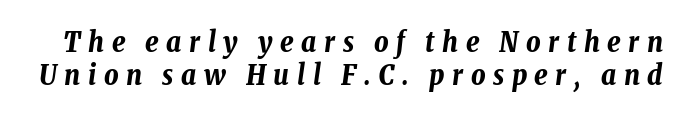
The image shows 28 px bold, condensed type, italic (leaning right); set line spacing 1.17x, unusually wide letter spacing (+0.27 em), not underlined; low stroke contrast and a medium x-height.
